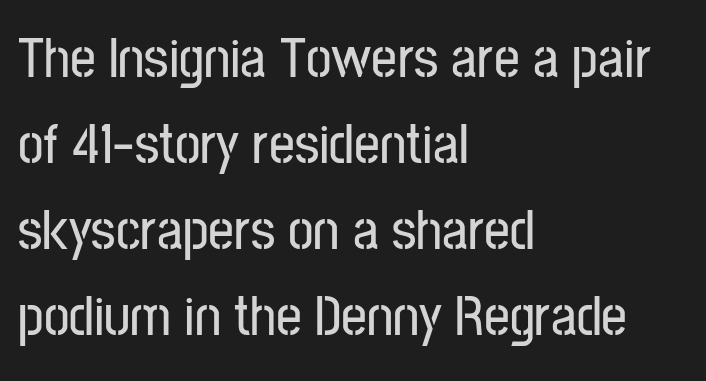
Serif or sans? Sans — the stroke terminals are bare. The typesetter chose a ragged-right arrangement here. The passage shown is typed in a proportional face where columns would drift. The rows are spaced the way most documents space them. Check under the words: just untouched page.
